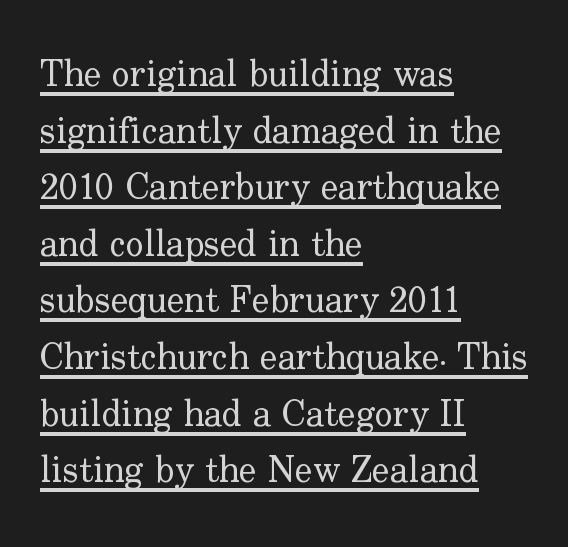
The image shows 37 px regular-weight serif type, upright; set left-aligned, normal line spacing (1.53x), normal letter spacing, underlined; low stroke contrast and a small x-height.
